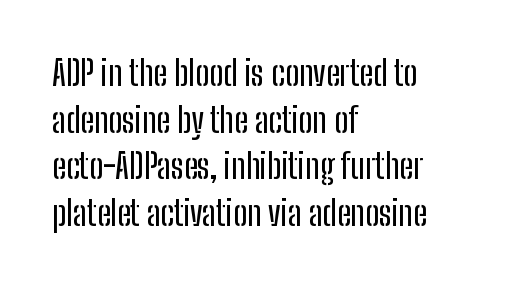
Q: Is the text italic (slanted)? A: No, it is upright.
Q: Is the typeface a serif or a sans-serif typeface? A: Sans-serif.
Q: Is the text underlined? A: No.
Q: How is the paragraph aligned? A: Left-aligned.
Q: Is the spacing between letters normal or unusually wide? A: Normal.
Q: Is the spacing between lines tight, normal or loose? A: Normal.
Q: Width (condensed, normal, or wide)? A: Condensed.
Q: Stroke contrast? A: Low.
Q: x-height? A: Medium.
Q: Monospaced? A: No.
